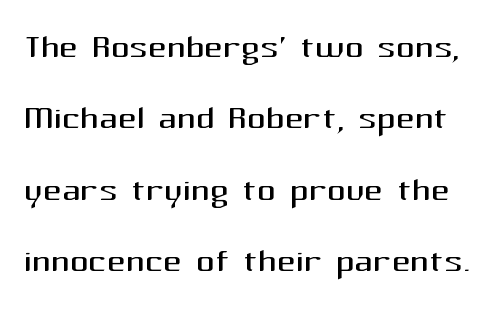
Q: Is the text bold? A: No.
Q: Is the text italic (slanted)? A: No, it is upright.
Q: Is the typeface a serif or a sans-serif typeface? A: Sans-serif.
Q: Is the text underlined? A: No.
Q: Is the spacing between letters normal or unusually wide? A: Normal.
Q: Is the spacing between lines tight, normal or loose? A: Normal.
Q: Width (condensed, normal, or wide)? A: Normal.
Q: Stroke contrast? A: Medium.
Q: x-height? A: Medium.
Q: Monospaced? A: No.
